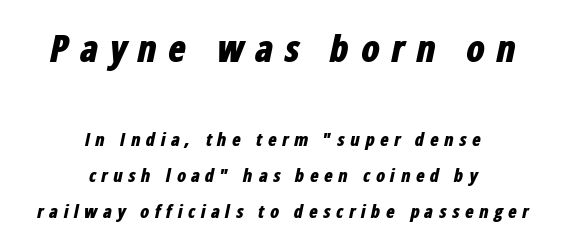
Do the characters align in a grid? No, the font is proportional. A full-strength bold gives these letters their thick strokes. How would I describe the line gaps? Wide and relaxed. This sample uses expanded letter spacing, leaving extra air between glyphs.
